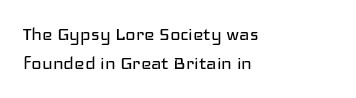
The image shows 22 px text type, upright; set left-aligned, normal line spacing (1.34x), normal letter spacing, not underlined.
